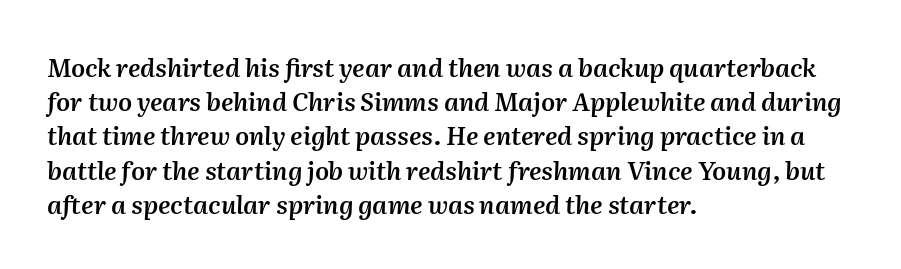
Q: Is the text bold? A: Semi-bold.
Q: Is the text italic (slanted)? A: Yes, it leans right by about 2 degrees.
Q: Is the text underlined? A: No.
Q: How is the paragraph aligned? A: Left-aligned.
Q: Is the spacing between letters normal or unusually wide? A: Normal.
Q: Is the spacing between lines tight, normal or loose? A: Normal.
